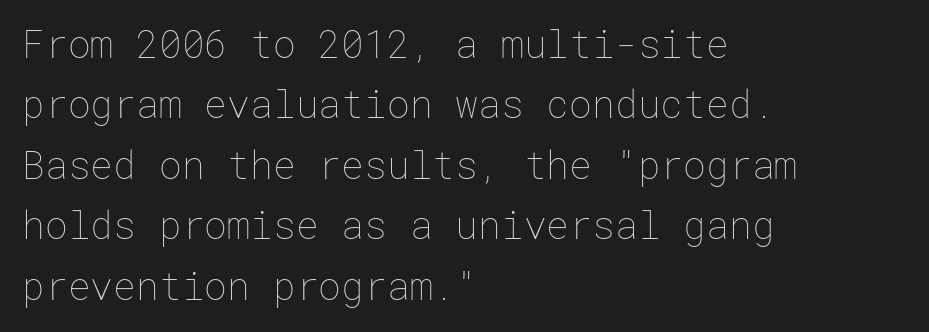
The image shows 38 px thin type, upright; set left-aligned, normal line spacing (1.59x), normal letter spacing, not underlined; low stroke contrast and a medium x-height.
